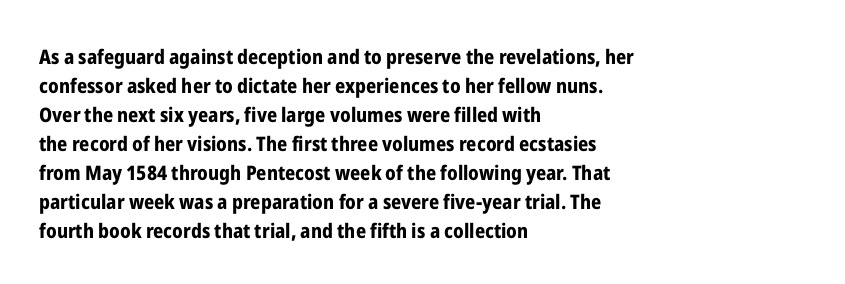
Style check: upright. The block of text has a typical density, with ordinary space between rows. The words here are not underlined. The paragraph shown leans on its left margin. The gaps between neighbouring characters are ordinary and unremarkable.
